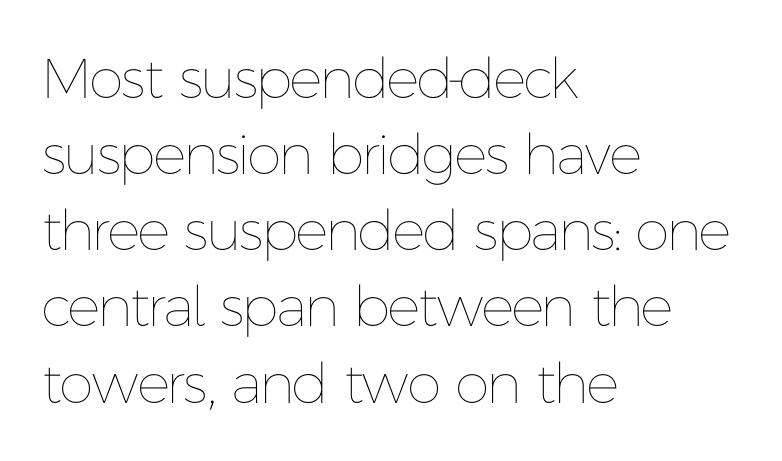
{"italic": "no", "bold": "no", "weight": "thin", "width": "normal", "stroke_contrast": "low", "x_height": "medium", "monospaced": "no", "underline": "no", "align": "left", "line_spacing": "normal", "line_spacing_ratio": 1.36, "letter_spacing": "normal", "letter_spacing_em": 0.0, "glyph_px": 56}
